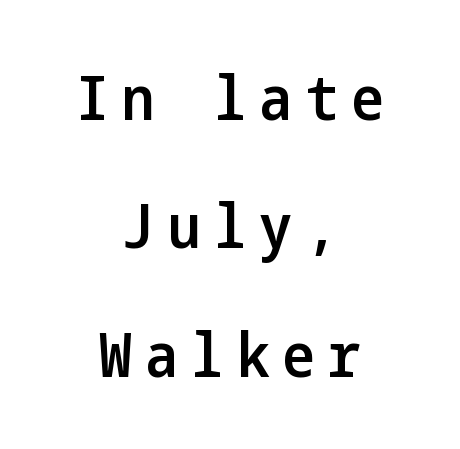
{"serif": "no", "italic": "no", "bold": "semi", "weight": "semibold", "width": "condensed", "stroke_contrast": "low", "x_height": "medium", "underline": "no", "align": "center", "line_spacing": "loose", "line_spacing_ratio": 2.07, "letter_spacing": "wide", "letter_spacing_em": 0.21, "glyph_px": 62}
